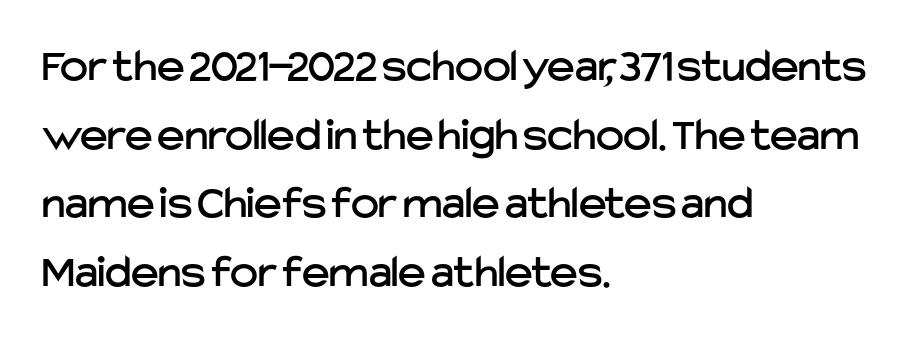
A typesetter would label this face a sans. Check under the words: just untouched page. Look at the tracking — it's just the regular setting, nothing added. You could not count columns in this text — the font is proportionally spaced. You can tell it's not italic because the verticals are truly vertical.
